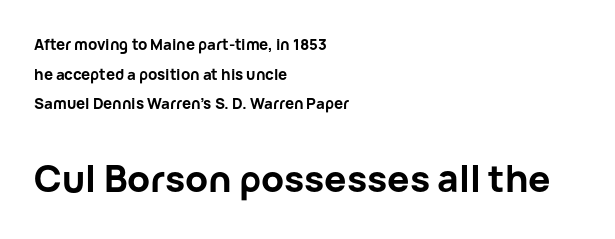
Q: Is the text bold? A: Yes.
Q: Is the text italic (slanted)? A: No, it is upright.
Q: Is the typeface a serif or a sans-serif typeface? A: Sans-serif.
Q: Is the text underlined? A: No.
Q: How is the paragraph aligned? A: Left-aligned.
Q: Is the spacing between letters normal or unusually wide? A: Normal.
Q: Is the spacing between lines tight, normal or loose? A: Loose.
Q: Which block of text is set in a larger size, the first (top) or the second (bottom)? A: The second (bottom) one.
Q: Width (condensed, normal, or wide)? A: Normal.
Q: Stroke contrast? A: Low.
Q: x-height? A: Medium.
Q: Monospaced? A: No.
